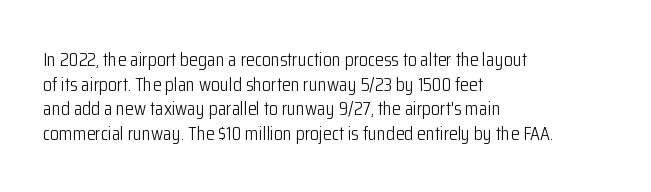
Q: Is the text bold? A: No.
Q: Is the text italic (slanted)? A: No, it is upright.
Q: Is the text underlined? A: No.
Q: How is the paragraph aligned? A: Left-aligned.
Q: Is the spacing between letters normal or unusually wide? A: Normal.
